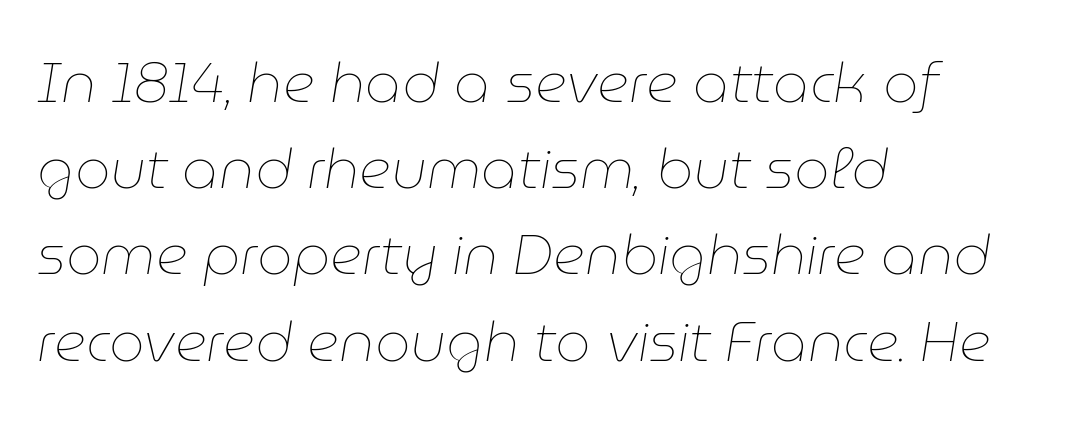
Q: Is the text bold? A: No.
Q: Is the text italic (slanted)? A: Yes, it leans right by about 9 degrees.
Q: Is the text underlined? A: No.
Q: How is the paragraph aligned? A: Left-aligned.
Q: Is the spacing between letters normal or unusually wide? A: Normal.
Q: Is the spacing between lines tight, normal or loose? A: Normal.
Q: Width (condensed, normal, or wide)? A: Normal.
Q: Stroke contrast? A: Low.
Q: x-height? A: Medium.
Q: Monospaced? A: No.
